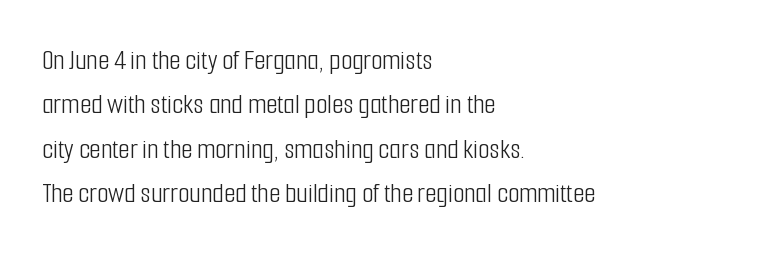
{"serif": "no", "italic": "no", "bold": "no", "weight": "light", "width": "condensed", "stroke_contrast": "low", "x_height": "medium", "monospaced": "no", "underline": "no", "align": "left", "line_spacing": "normal", "line_spacing_ratio": 1.53, "letter_spacing": "normal", "letter_spacing_em": 0.0, "glyph_px": 29}
